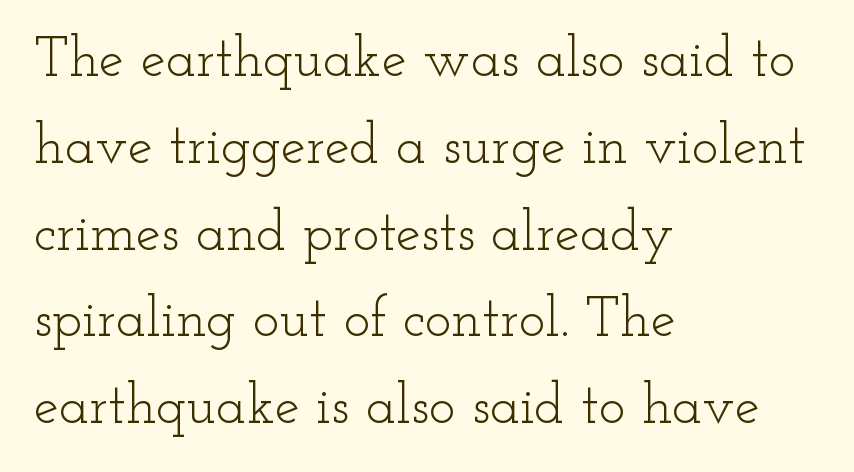
Quick note: underline off. A typesetter would mark this as roman, not italic. Regarding leading, the lines here are spaced in the standard way. Think standard paragraph weight, or any step lighter than that. I'd call this a serif setting — the letters wear small feet.
